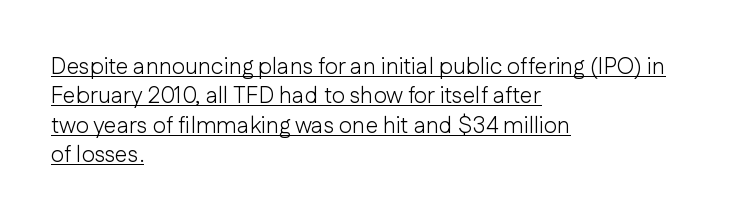
Q: Is the text bold? A: No.
Q: Is the text italic (slanted)? A: No, it is upright.
Q: Is the text underlined? A: Yes.
Q: How is the paragraph aligned? A: Left-aligned.
Q: Is the spacing between letters normal or unusually wide? A: Normal.
Q: Is the spacing between lines tight, normal or loose? A: Normal.
